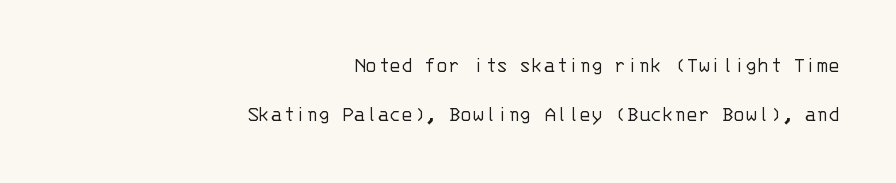
The face looks like a standard text weight, possibly lighter. The typesetter chose a ragged-left arrangement here. The vertical gap from one line to the next is large. The tracking reads as untouched default to a designer's eye. The foot of each line stays bare and open.
